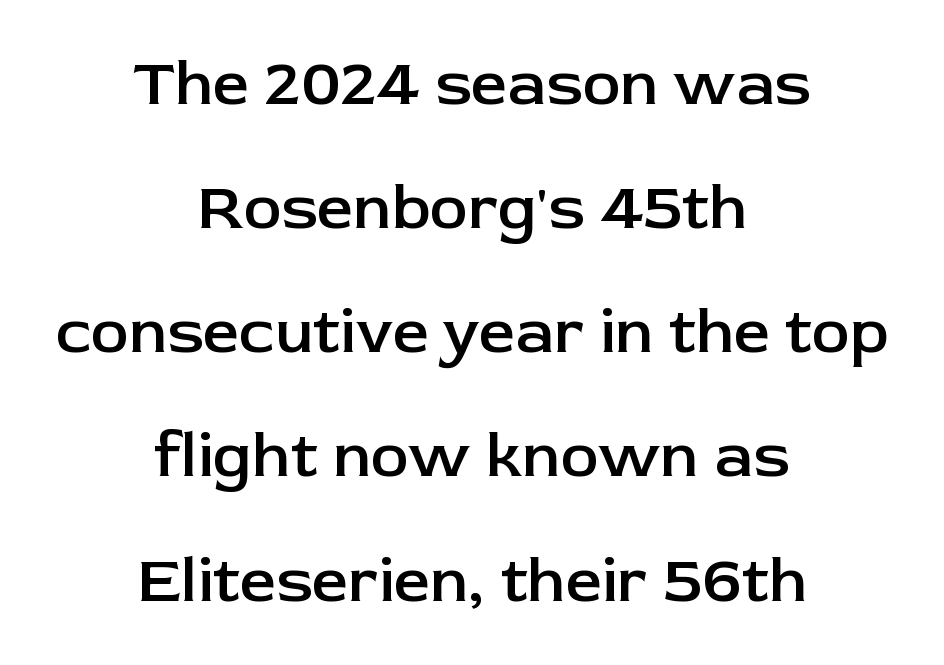
Font category for this specimen: sans-serif. Does the lettering tilt? It doesn't — this is upright. Strokes here are thickened, but only to semibold level. Do the characters align in a grid? No, the font is proportional.
